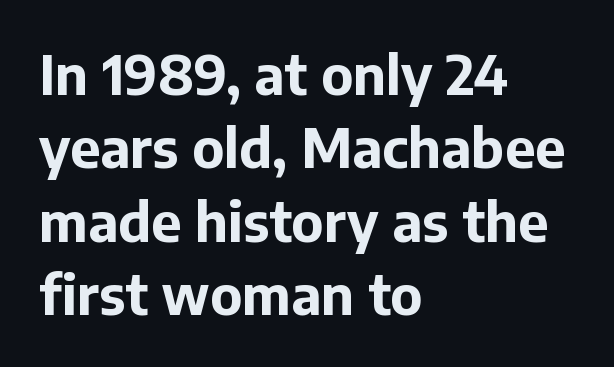
Q: Is the text bold? A: Yes.
Q: Is the text italic (slanted)? A: No, it is upright.
Q: Is the typeface a serif or a sans-serif typeface? A: Sans-serif.
Q: Is the text underlined? A: No.
Q: How is the paragraph aligned? A: Left-aligned.
Q: Is the spacing between letters normal or unusually wide? A: Normal.
Q: Is the spacing between lines tight, normal or loose? A: Normal.
Q: Width (condensed, normal, or wide)? A: Normal.
Q: Stroke contrast? A: Low.
Q: x-height? A: Medium.
Q: Monospaced? A: No.
